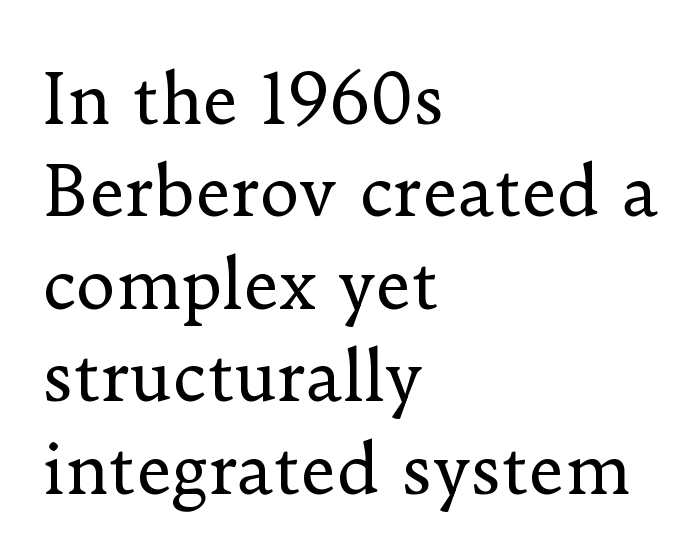
{"serif": "yes", "italic": "no", "bold": "no", "weight": "regular", "width": "normal", "stroke_contrast": "low", "x_height": "small", "monospaced": "no", "underline": "no", "align": "left", "line_spacing": "normal", "line_spacing_ratio": 1.36, "letter_spacing": "normal", "letter_spacing_em": 0.0, "glyph_px": 68}
